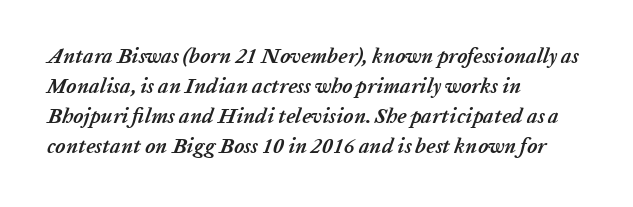
Default kerning and tracking; the words read as compact shapes. Students, this is bold: see how much ink each stroke carries. How would I describe the line gaps? Plain and ordinary. Caption: multi-line text, flush left, ragged right. Descender tails drop into unmarked territory. Designer's note — italics engaged.
